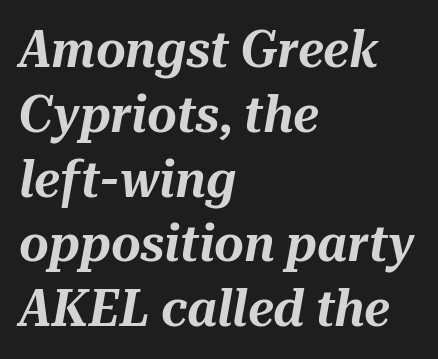
These lines stack with their left ends in a neat column. Would a proofreader flag this as italicized? Yes. The passage shown is typed in a proportional face where columns would drift. This sample uses plain, unmodified letter spacing. What's the leading like? Ordinary, nothing unusual. Rule under the text: the space is simply empty.
